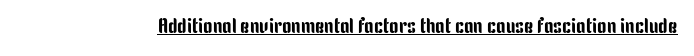
Q: Is the text italic (slanted)? A: No, it is upright.
Q: Is the text underlined? A: Yes.
Q: Is the spacing between letters normal or unusually wide? A: Normal.
